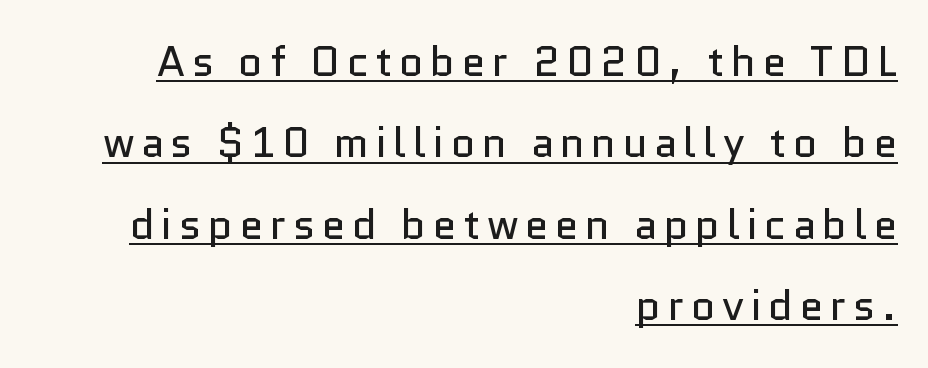
The image shows 42 px regular-weight sans-serif type, upright; set right-aligned, loose line spacing (1.94x), underlined; low stroke contrast and a medium x-height.
